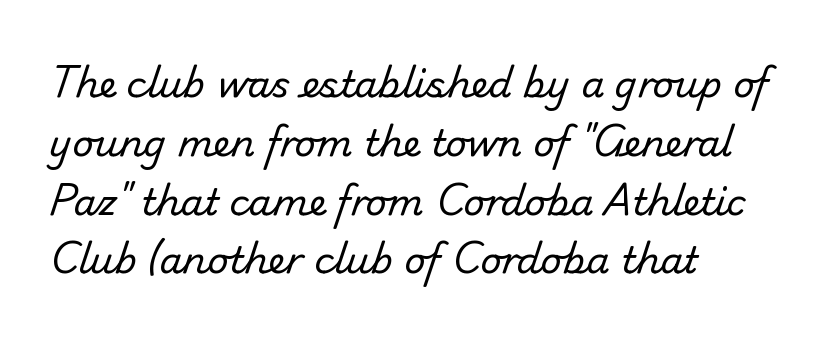
The compositor pushed each line to the left boundary. The weight would be labelled regular, book, light, or lighter still. The rendering shows plain stroke endings on the letterforms — a sans-serif design. A typesetter would call this zero additional tracking. Notice how descenders clear the ascenders below comfortably — that's standard leading. Varying glyph widths throughout — classic text-font behaviour.
